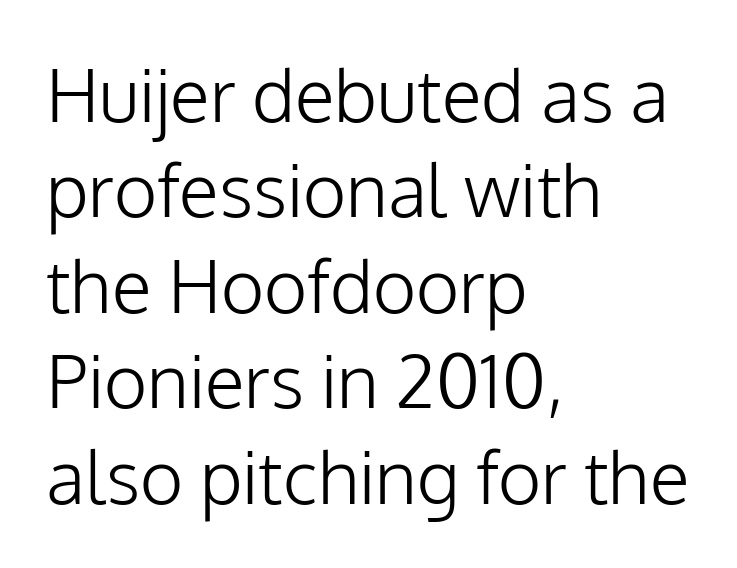
Q: Is the text bold? A: No.
Q: Is the text italic (slanted)? A: No, it is upright.
Q: Is the typeface a serif or a sans-serif typeface? A: Sans-serif.
Q: Is the text underlined? A: No.
Q: How is the paragraph aligned? A: Left-aligned.
Q: Is the spacing between letters normal or unusually wide? A: Normal.
Q: Is the spacing between lines tight, normal or loose? A: Normal.
Q: Width (condensed, normal, or wide)? A: Normal.
Q: Stroke contrast? A: Low.
Q: x-height? A: Medium.
Q: Monospaced? A: No.
